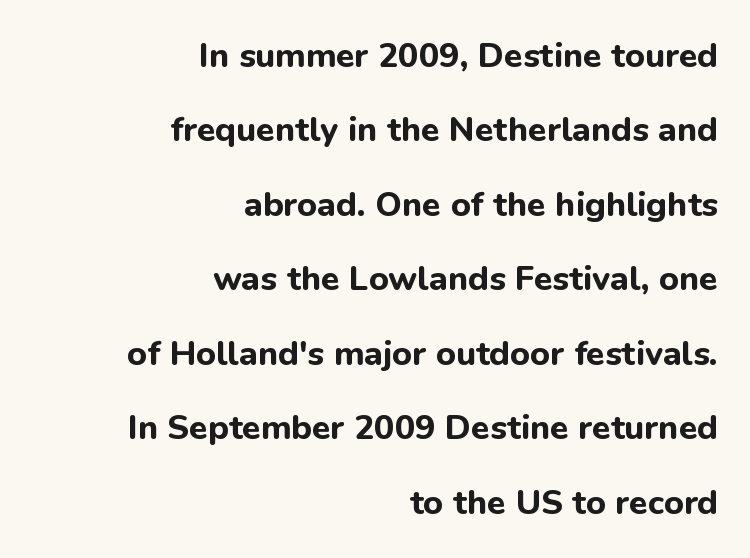
Each glyph is drawn with heavy, bold strokes. Each new line begins a long way beneath the previous one. Ascenders rise straight up at ninety degrees. Underline: absent. The face used here is a sans, in the tradition of grotesques and geometrics. Default kerning and tracking; the words read as compact shapes.
